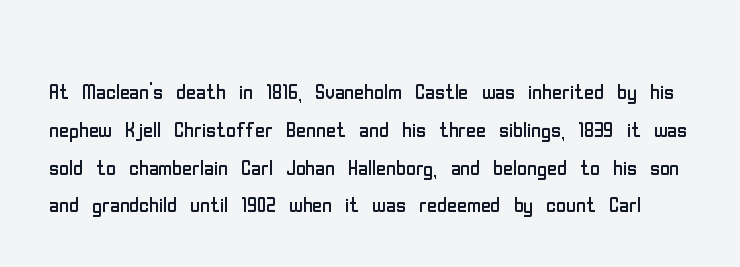
The image shows 27 px text type, upright; set normal line spacing (1.4x), normal letter spacing, not underlined.
